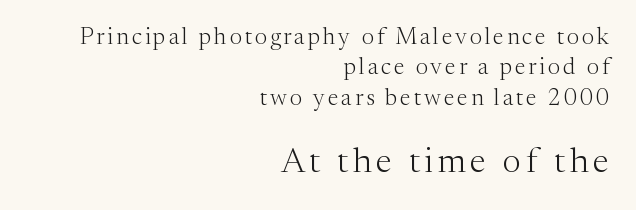
The image shows 35 px light serif type, upright; set right-aligned, normal line spacing (1.32x), not underlined; the second (bottom) block is 1.52x larger; medium stroke contrast and a medium x-height.
